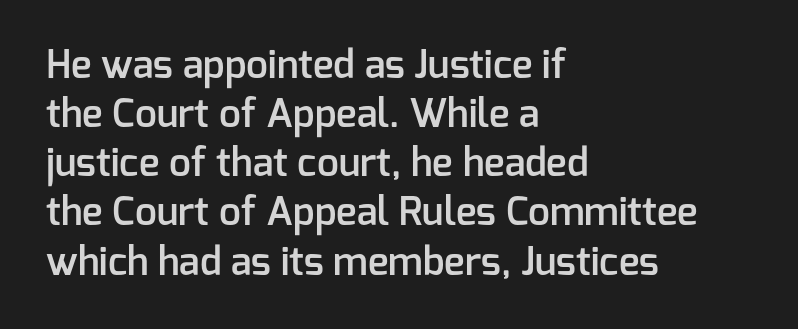
{"serif": "no", "italic": "no", "bold": "semi", "weight": "semibold", "width": "normal", "stroke_contrast": "low", "x_height": "medium", "monospaced": "no", "underline": "no", "align": "left", "line_spacing": "normal", "line_spacing_ratio": 1.26, "letter_spacing": "normal", "letter_spacing_em": 0.0, "glyph_px": 39}
